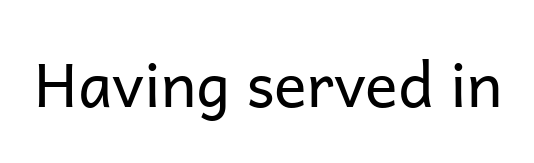
Spacing between characters is what you'd get straight out of the box. Nothing sits at the stroke ends, so this counts as sans-serif. Ascenders rise straight up at ninety degrees. The passage shown is not underscored anywhere. Summary of weight: not heavy and not bold. Proportional: the letters do not fall into vertical columns.
